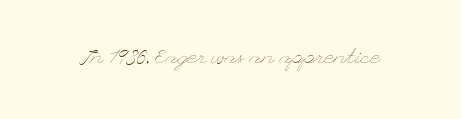
Q: Is the text bold? A: No.
Q: Is the text italic (slanted)? A: Yes.
Q: Is the text underlined? A: No.
Q: Is the spacing between letters normal or unusually wide? A: Normal.
